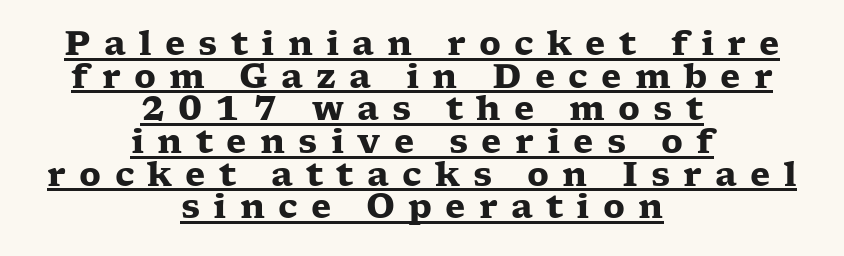
The face used here is rendered with a markedly widened letterfit. These lines were composed using upright roman letters. Notice how descenders almost collide with the ascenders below — that's tight leading. Has an underline been added? It has. Small tapered or slab feet sit at the stroke ends, so this counts as serif. The letters are bold, with thick, heavy strokes.
